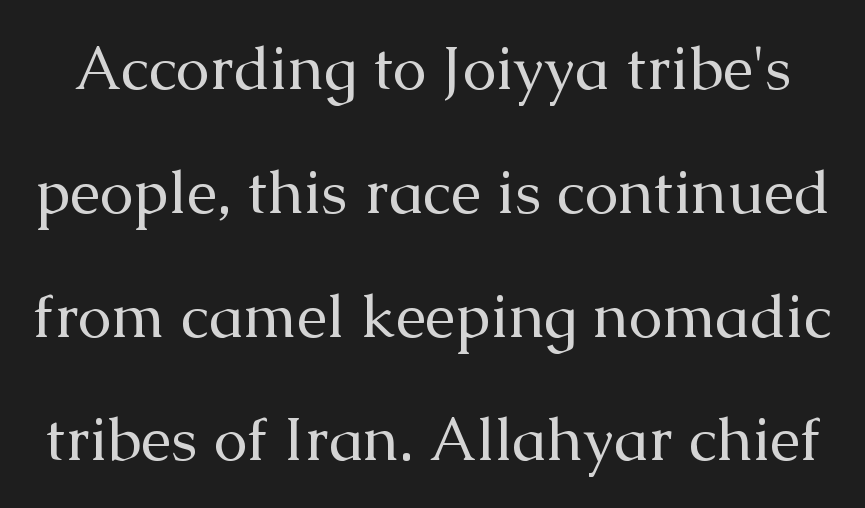
The image shows 61 px regular-weight serif type, upright; set loose line spacing (2.03x), normal letter spacing, not underlined; medium stroke contrast and a medium x-height.
